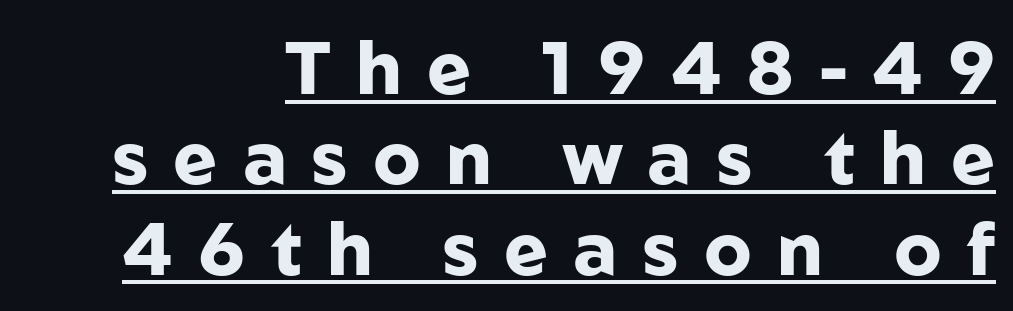
Q: Is the text bold? A: Yes.
Q: Is the text italic (slanted)? A: No, it is upright.
Q: Is the typeface a serif or a sans-serif typeface? A: Sans-serif.
Q: Is the text underlined? A: Yes.
Q: How is the paragraph aligned? A: Right-aligned.
Q: Is the spacing between letters normal or unusually wide? A: Unusually wide.
Q: Width (condensed, normal, or wide)? A: Normal.
Q: Stroke contrast? A: Low.
Q: x-height? A: Medium.
Q: Monospaced? A: No.
